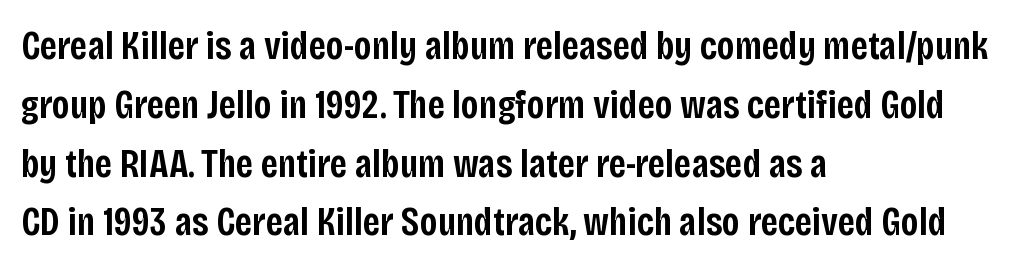
The image shows 40 px semibold, condensed sans-serif type, upright; set left-aligned, normal line spacing (1.47x), normal letter spacing, not underlined; low stroke contrast and a large x-height.
